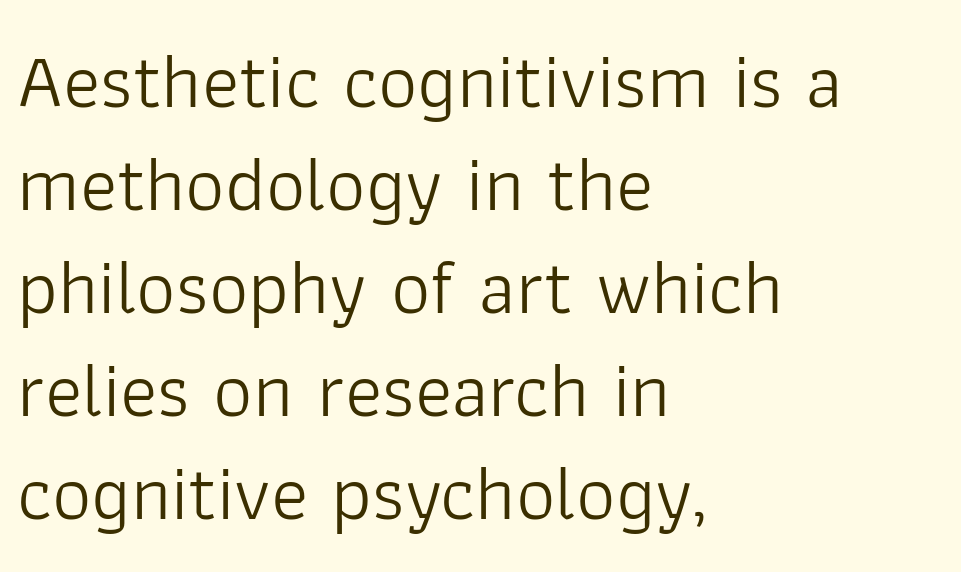
{"serif": "no", "italic": "no", "bold": "no", "weight": "light", "width": "normal", "stroke_contrast": "low", "x_height": "medium", "monospaced": "no", "underline": "no", "align": "left", "line_spacing": "normal", "line_spacing_ratio": 1.32, "letter_spacing": "normal", "letter_spacing_em": 0.0, "glyph_px": 78}
